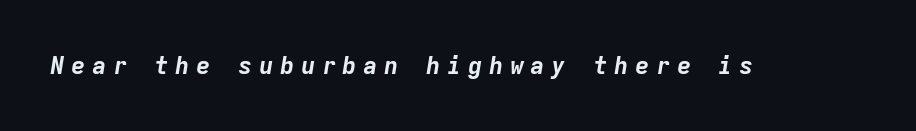
The image shows 24 px bold type, italic (leaning right); set unusually wide letter spacing (+0.27 em), not underlined.
